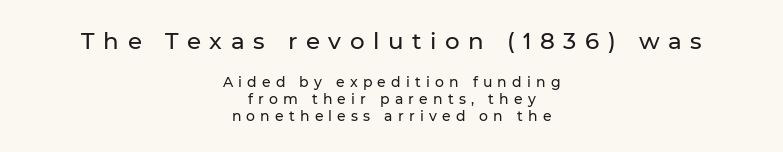
{"italic": "no", "underline": "no", "align": "center", "line_spacing_ratio": 1.23, "letter_spacing": "wide", "letter_spacing_em": 0.37, "larger_block": "first", "size_ratio": 1.64, "glyph_px": 23}
